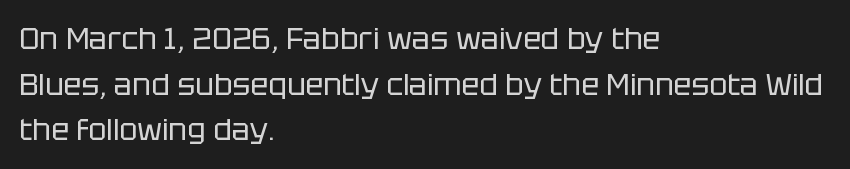
Leftover space on each line is placed entirely after the last word. Compared with typical body copy, the letter spacing here is the same. Posture: upright roman. Is there much room between lines? A standard amount, neither cramped nor airy. Looks like regular typesetting: each glyph gets only the width it needs.
